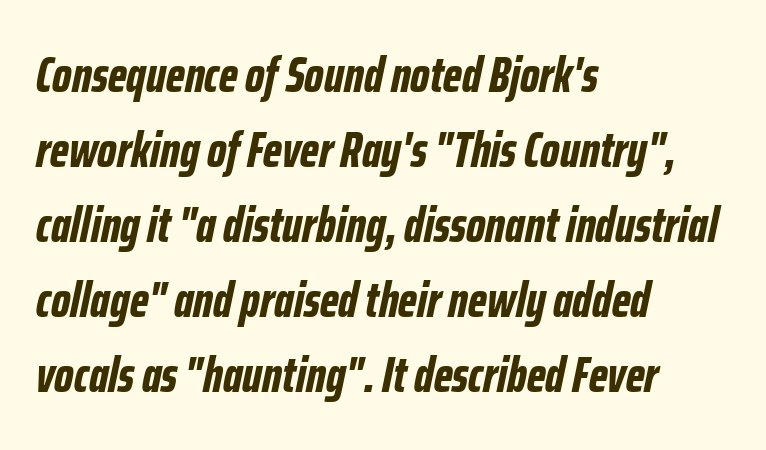
The strip under each line holds only bare page. Do the characters align in a grid? No, the font is proportional. The designer left line spacing at the default. Typesetter's note: full bold, strokes at maximum text heaviness. Quick note: italic.
